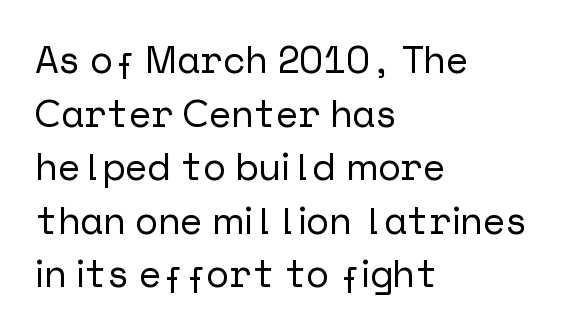
The image shows 38 px sans-serif type, upright; set left-aligned, normal line spacing (1.41x), normal letter spacing, not underlined; low stroke contrast and a medium x-height.
